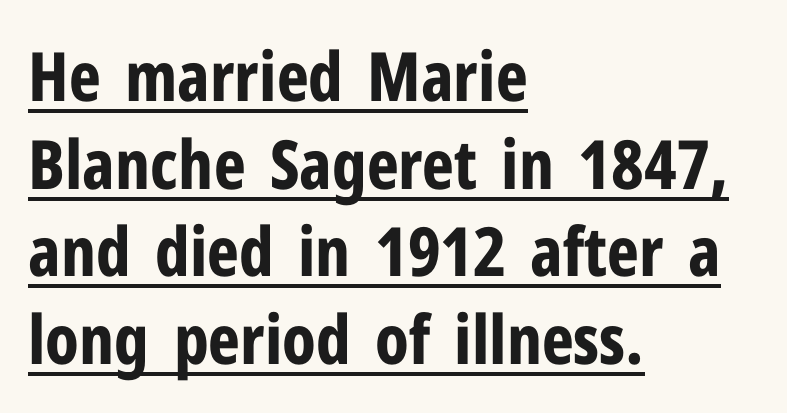
Looks like regular typesetting: each glyph gets only the width it needs. Tall strokes in this sample are plumb rather than angled. Letter spacing: default. Quick note: interline space is typical. You can see a thin bar hugging the bottom of the glyphs.
